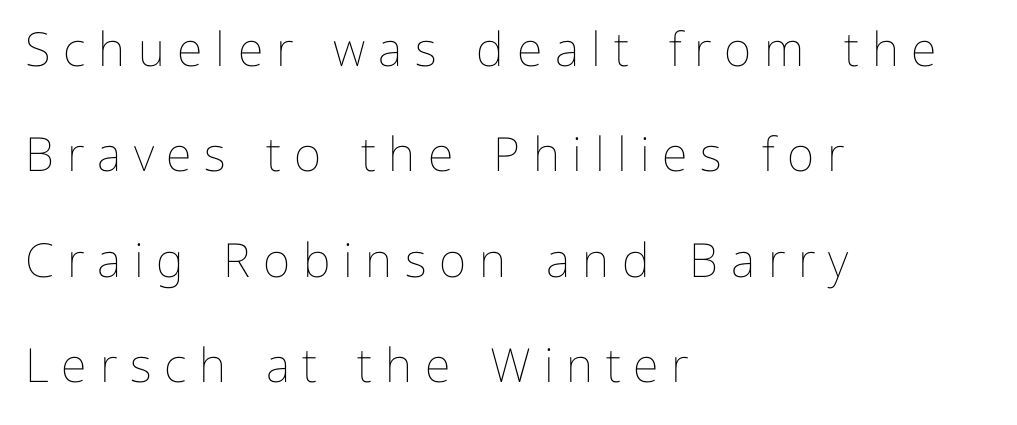
The designer dialed line spacing up above the default. Honestly, the letter spacing is so wide it's the main thing you notice. The text block is weighted toward the left margin, trailing off unevenly rightward. Rendered with straight, roman letterforms. Any mark beneath the type? The region is blank.
